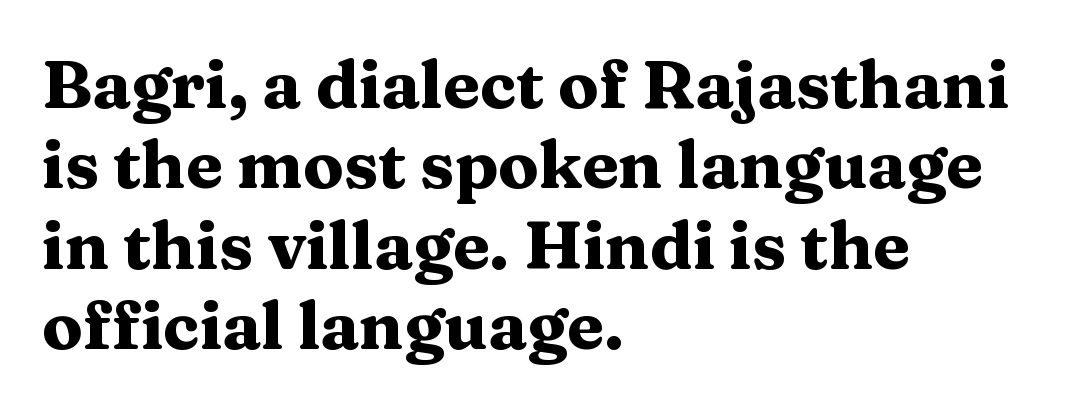
{"serif": "yes", "italic": "no", "bold": "yes", "weight": "heavy", "width": "wide", "stroke_contrast": "medium", "x_height": "medium", "monospaced": "no", "underline": "no", "align": "left", "line_spacing_ratio": 1.2, "letter_spacing": "normal", "letter_spacing_em": 0.0, "glyph_px": 67}
